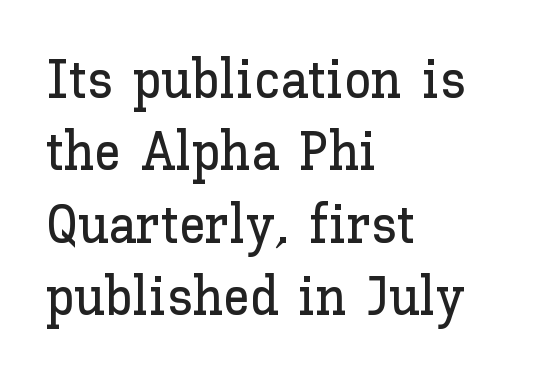
The image shows 54 px text type, upright; set left-aligned, normal line spacing (1.34x), normal letter spacing, not underlined; low stroke contrast and a medium x-height.
